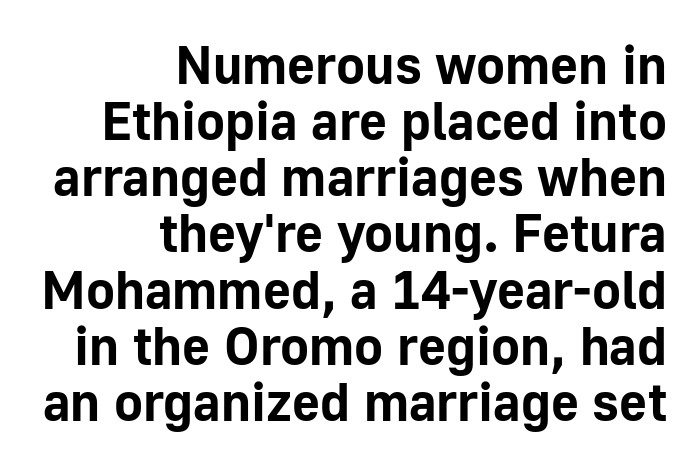
The glyphs are unaccompanied by any horizontal stroke below them. Notice how the stems are strictly vertical — no italics here. Is there much room between lines? No — they nearly touch. A typesetter would call this proportional, since set widths differ per character. Stroke terminals: plain, sans-serif.
